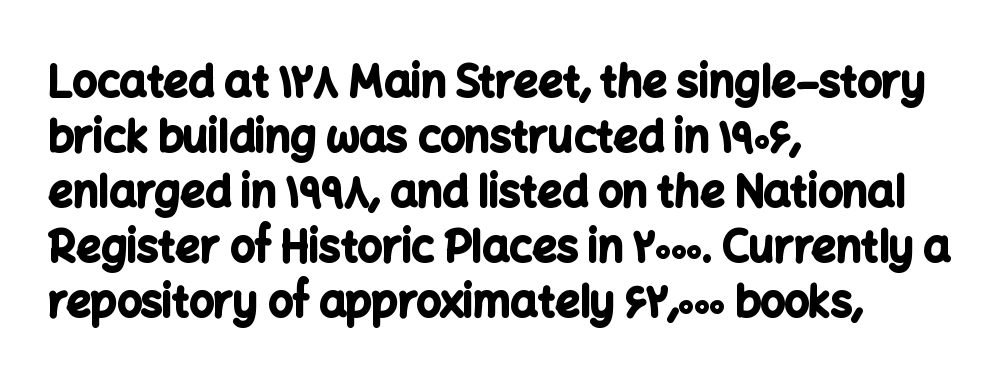
{"serif": "no", "italic": "no", "bold": "yes", "weight": "bold", "width": "normal", "stroke_contrast": "low", "x_height": "medium", "monospaced": "no", "underline": "no", "align": "left", "line_spacing": "normal", "line_spacing_ratio": 1.28, "letter_spacing": "normal", "letter_spacing_em": 0.0, "glyph_px": 43}
